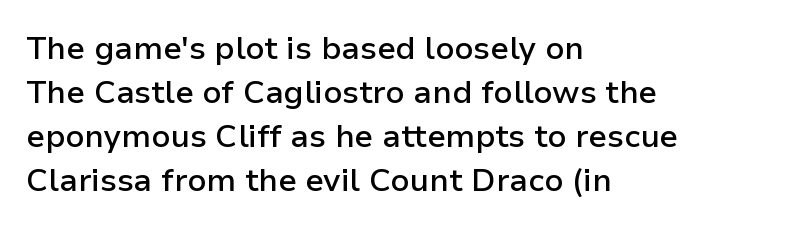
{"serif": "no", "italic": "no", "bold": "semi", "weight": "semibold", "width": "normal", "stroke_contrast": "low", "x_height": "medium", "monospaced": "no", "underline": "no", "align": "left", "line_spacing": "normal", "line_spacing_ratio": 1.37, "letter_spacing": "normal", "letter_spacing_em": 0.0, "glyph_px": 32}
